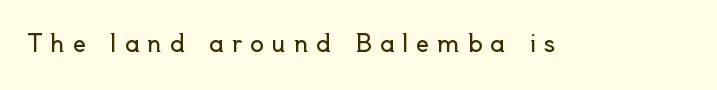
{"italic": "no", "bold": "no", "underline": "no", "letter_spacing": "wide", "letter_spacing_em": 0.34, "glyph_px": 23}
